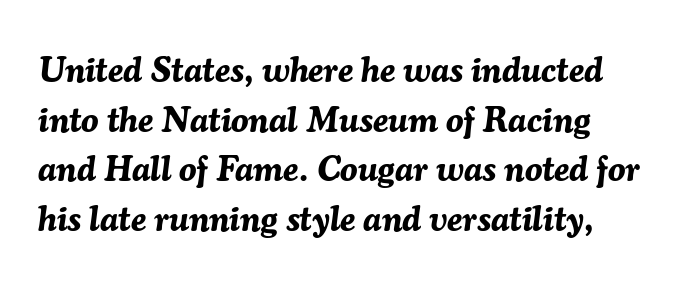
Q: Is the text bold? A: Yes.
Q: Is the text italic (slanted)? A: Yes, it leans right by about 7 degrees.
Q: Is the text underlined? A: No.
Q: How is the paragraph aligned? A: Left-aligned.
Q: Is the spacing between letters normal or unusually wide? A: Normal.
Q: Is the spacing between lines tight, normal or loose? A: Normal.
Q: Width (condensed, normal, or wide)? A: Normal.
Q: Stroke contrast? A: Medium.
Q: x-height? A: Medium.
Q: Monospaced? A: No.
